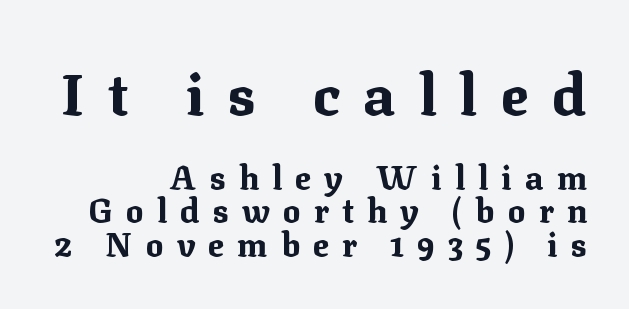
The image shows 58 px bold serif type, upright; set right-aligned, tight line spacing (1.02x), unusually wide letter spacing (+0.4 em), not underlined; the first (top) block is 1.76x larger; medium stroke contrast and a medium x-height.
